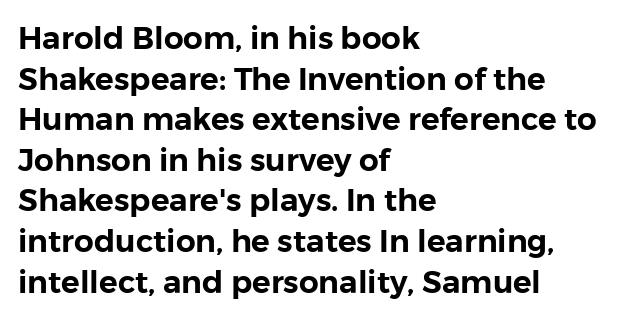
No word sits above an underline. Is there much room between lines? A standard amount, neither cramped nor airy. You could not count columns in this text — the font is proportionally spaced. Casual observation: everything's shoved over to the left.
